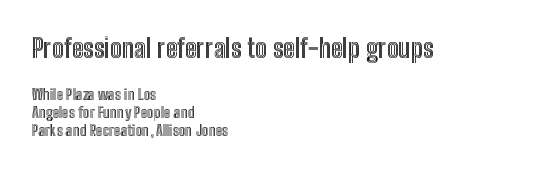
These lines stack with their left ends in a neat column. Honestly, there is no underline to notice here at all. Large over small — that's the arrangement of the two blocks here. Short note: letters normally spaced. This sample uses an upright cut, with every glyph sitting square on the baseline.
